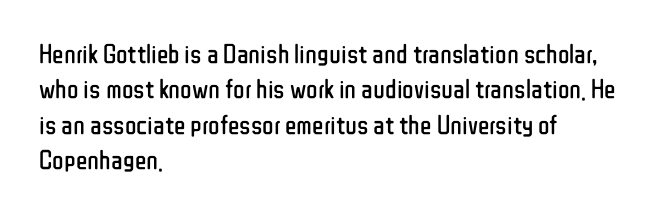
The image shows 27 px text type, upright; set left-aligned, normal line spacing (1.31x), normal letter spacing, not underlined.
